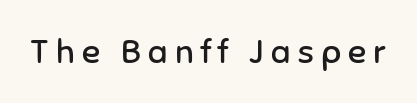
You could not count columns in this text — the font is proportionally spaced. Anything drawn beneath the words? Only blank space. The font's upright variant was chosen for this text. Heft: none added — not bold.
